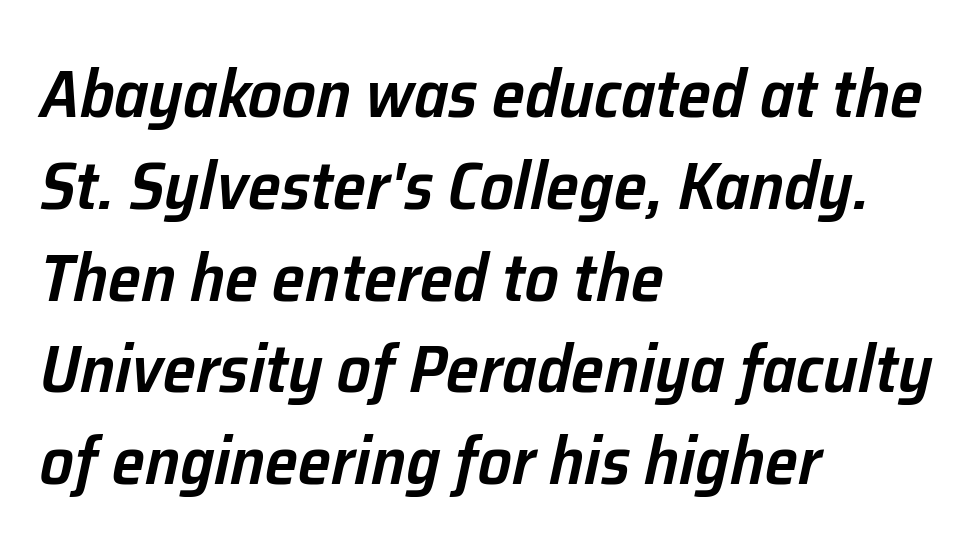
A bit beefed up — I'd call it semibold rather than bold. Notice how the stems are inclined rather than vertical — that's the hallmark of italics. The letters advance in unequal steps, a hallmark of proportional type. Plain, unruled lines of type.
